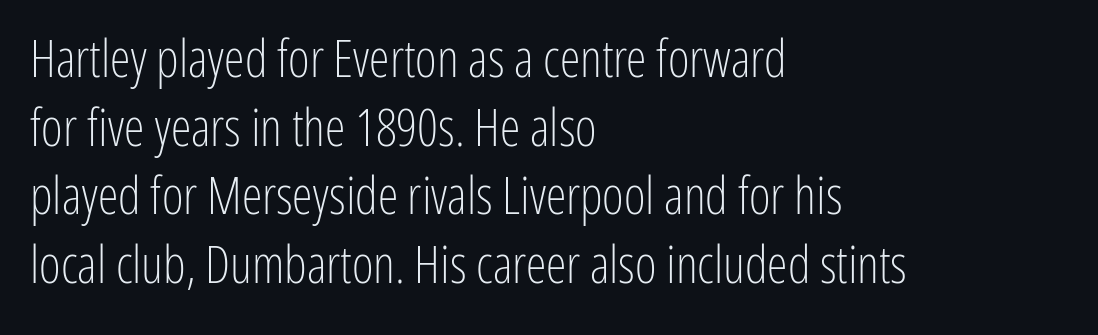
Q: Is the text bold? A: No.
Q: Is the text italic (slanted)? A: No, it is upright.
Q: Is the typeface a serif or a sans-serif typeface? A: Sans-serif.
Q: Is the text underlined? A: No.
Q: How is the paragraph aligned? A: Left-aligned.
Q: Is the spacing between letters normal or unusually wide? A: Normal.
Q: Is the spacing between lines tight, normal or loose? A: Normal.
Q: Width (condensed, normal, or wide)? A: Condensed.
Q: Stroke contrast? A: Low.
Q: x-height? A: Medium.
Q: Monospaced? A: No.
